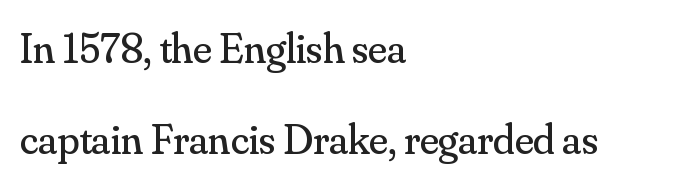
{"serif": "yes", "italic": "no", "bold": "no", "weight": "regular", "width": "normal", "stroke_contrast": "medium", "x_height": "small", "monospaced": "no", "underline": "no", "align": "left", "line_spacing": "loose", "line_spacing_ratio": 2.12, "letter_spacing": "normal", "letter_spacing_em": 0.0, "glyph_px": 43}
